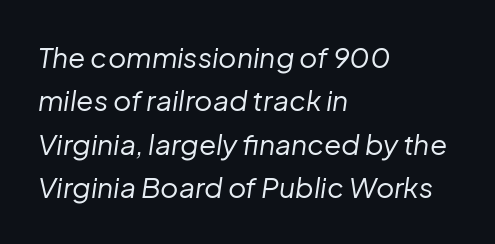
{"italic": "yes", "lean": "right", "slant_degrees": 8, "bold": "no", "weight": "regular", "width": "normal", "stroke_contrast": "low", "x_height": "medium", "monospaced": "no", "underline": "no", "align": "left", "line_spacing": "normal", "line_spacing_ratio": 1.55, "letter_spacing": "normal", "letter_spacing_em": 0.0, "glyph_px": 28}
